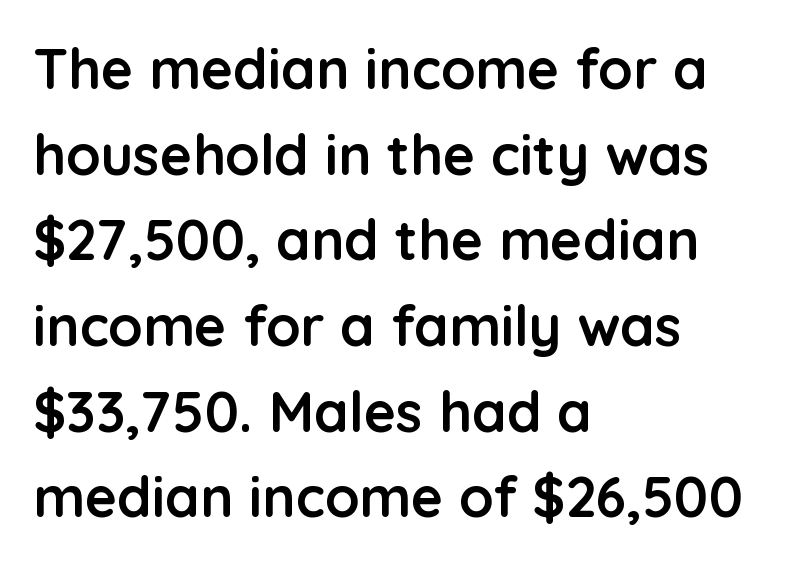
The image shows 56 px semibold sans-serif type, upright; set left-aligned, normal line spacing (1.53x), normal letter spacing, not underlined; low stroke contrast and a medium x-height.
